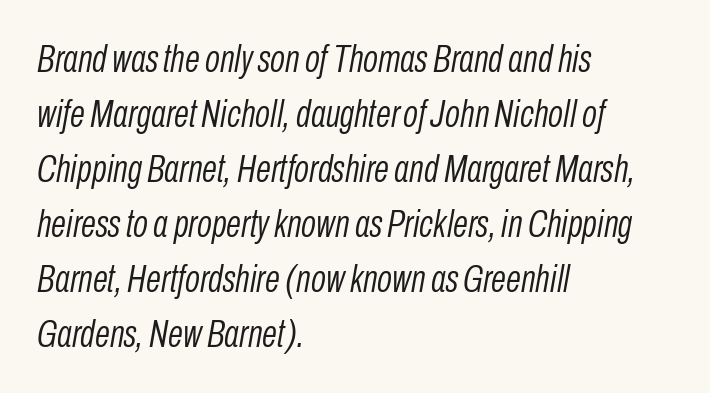
This sample is left-justified, so line endings fall wherever the words run out. Caption: face not bold, strokes unweighted. The typography opts for an oblique posture over an upright one. Successive baselines arrive at the customary interval. Students, note that the glyphs here touch the page at normal intervals.
